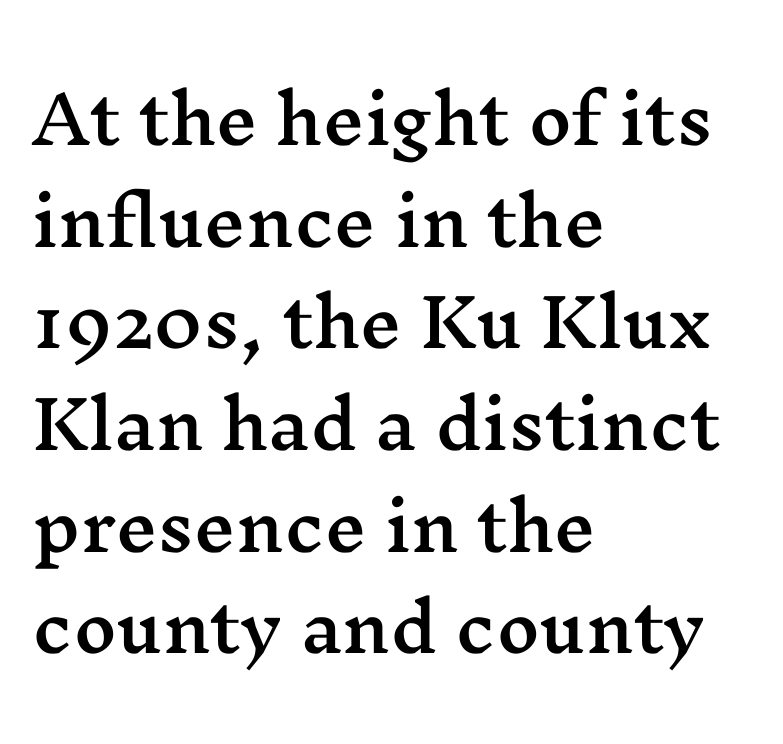
{"serif": "yes", "italic": "no", "width": "wide", "stroke_contrast": "medium", "x_height": "medium", "monospaced": "no", "underline": "no", "align": "left", "line_spacing": "normal", "line_spacing_ratio": 1.54, "letter_spacing": "normal", "letter_spacing_em": 0.0, "glyph_px": 66}
